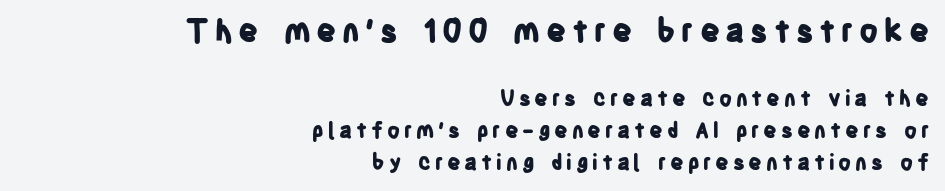
{"serif": "no", "italic": "no", "bold": "yes", "weight": "bold", "width": "condensed", "stroke_contrast": "low", "x_height": "large", "monospaced": "no", "underline": "no", "align": "right", "line_spacing": "normal", "line_spacing_ratio": 1.53, "larger_block": "first", "size_ratio": 1.48, "glyph_px": 31}
